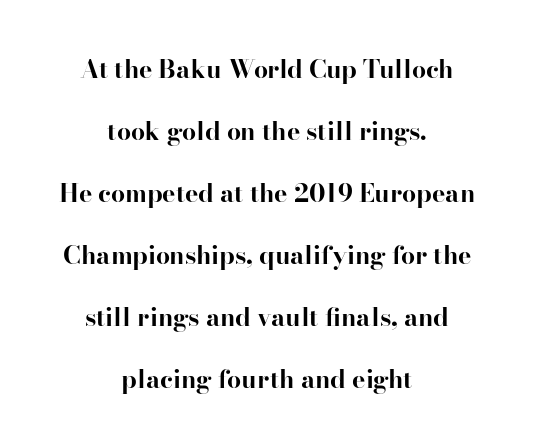
Q: Is the text bold? A: Yes.
Q: Is the text italic (slanted)? A: No, it is upright.
Q: Is the text underlined? A: No.
Q: How is the paragraph aligned? A: Centered.
Q: Is the spacing between letters normal or unusually wide? A: Normal.
Q: Is the spacing between lines tight, normal or loose? A: Loose.
